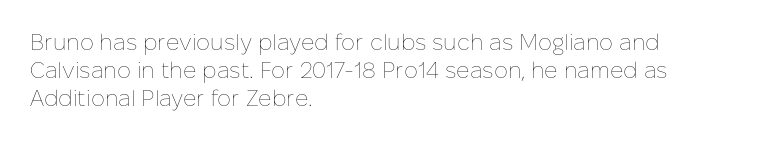
The image shows 22 px text type, upright; set left-aligned, normal line spacing (1.28x), normal letter spacing, not underlined.
